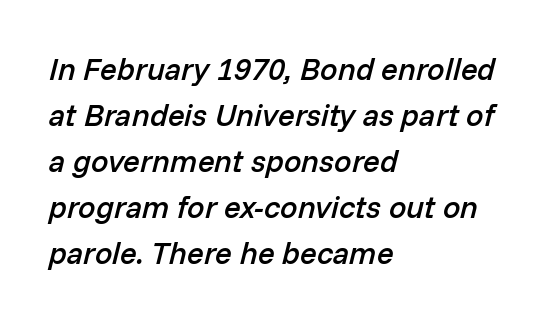
The line-height multiplier appears to be the usual default. Decoration check: the copy has no underline. Words appear dense and cohesive because spacing is normal. Horizontal alignment here is leftward, the default for most running prose. This sample has the flowing, uneven cadence of proportional lettering.
